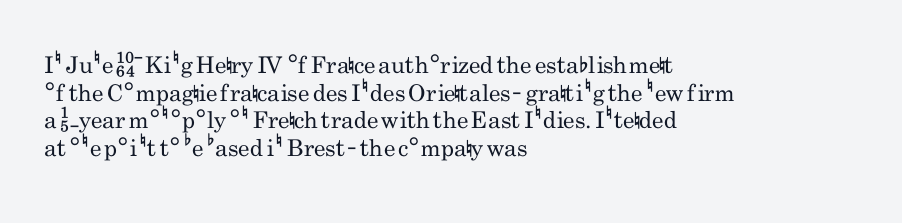
The image shows 23 px text type, upright; set left-aligned, line spacing 1.2x, normal letter spacing, not underlined.
